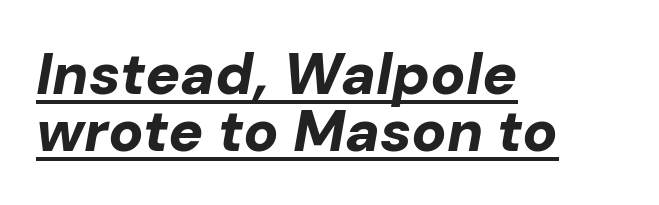
{"italic": "yes", "lean": "right", "slant_degrees": 10, "bold": "yes", "weight": "bold", "width": "normal", "stroke_contrast": "low", "x_height": "medium", "monospaced": "no", "underline": "yes", "align": "left", "line_spacing": "tight", "line_spacing_ratio": 0.98, "letter_spacing": "normal", "letter_spacing_em": 0.0, "glyph_px": 58}
